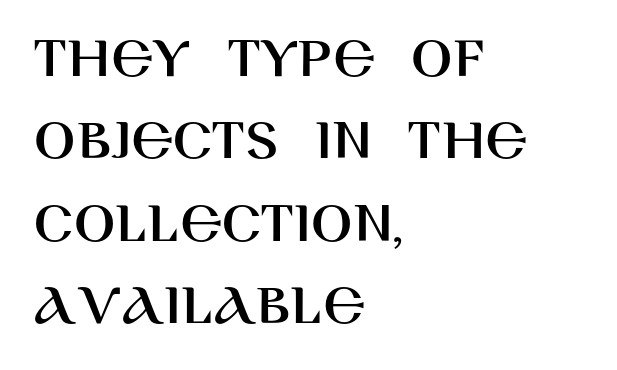
Observe the ordinary spacing: letters are neighbours, not strangers. Left-aligned paragraph, ragged on the right. Regarding serifs, this sample does without them. Underlining? Definitely not there.
